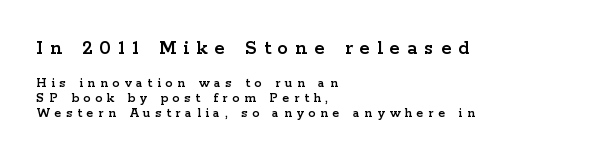
The image shows 21 px text type, upright; set left-aligned, tight line spacing (1.07x), unusually wide letter spacing (+0.34 em), not underlined; the first (top) block is 1.5x larger.
